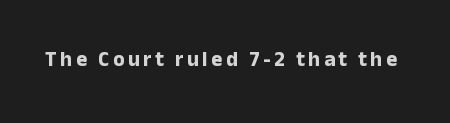
Q: Is the text bold? A: Yes.
Q: Is the text italic (slanted)? A: No, it is upright.
Q: Is the text underlined? A: No.
